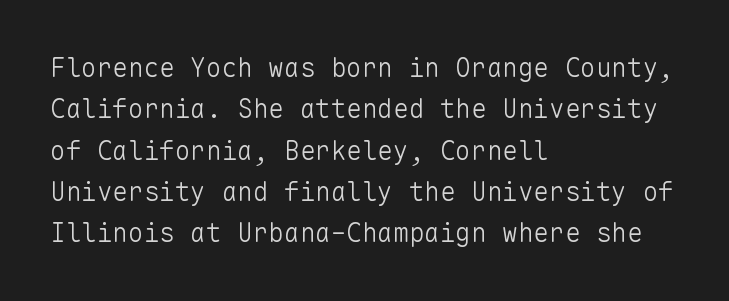
Each stroke keeps to a modest, everyday thickness or less. Whoever set this chose a conventional vertical rhythm. Caption: multi-line text, flush left, ragged right. Underlining? Definitely not there.
